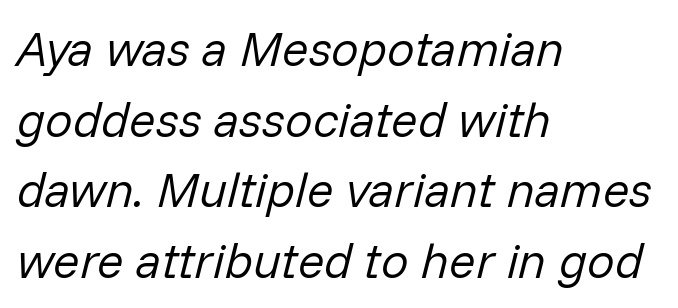
Q: Is the text bold? A: No.
Q: Is the text italic (slanted)? A: Yes, it leans right by about 14 degrees.
Q: Is the text underlined? A: No.
Q: How is the paragraph aligned? A: Left-aligned.
Q: Is the spacing between letters normal or unusually wide? A: Normal.
Q: Is the spacing between lines tight, normal or loose? A: Normal.
Q: Width (condensed, normal, or wide)? A: Normal.
Q: Stroke contrast? A: Low.
Q: x-height? A: Medium.
Q: Monospaced? A: No.
